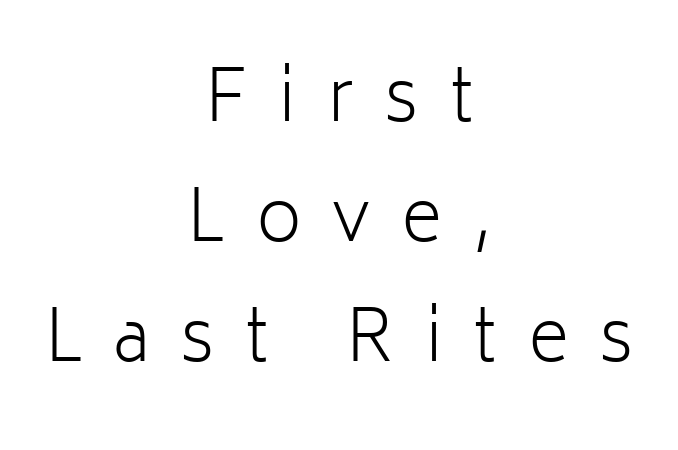
The image shows 71 px light sans-serif type, upright; set centered, normal line spacing (1.69x), unusually wide letter spacing (+0.43 em), not underlined; low stroke contrast and a medium x-height.
